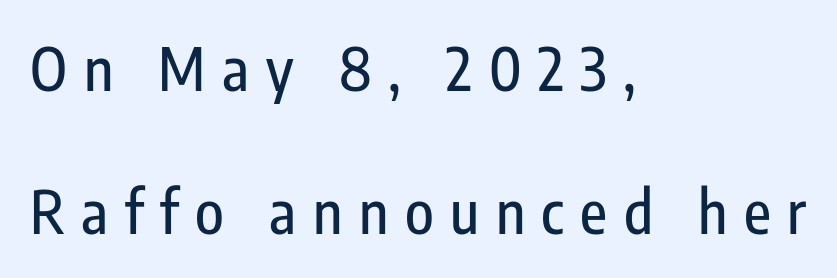
Q: Is the text italic (slanted)? A: No, it is upright.
Q: Is the typeface a serif or a sans-serif typeface? A: Sans-serif.
Q: Is the text underlined? A: No.
Q: How is the paragraph aligned? A: Left-aligned.
Q: Is the spacing between letters normal or unusually wide? A: Unusually wide.
Q: Is the spacing between lines tight, normal or loose? A: Loose.
Q: Width (condensed, normal, or wide)? A: Condensed.
Q: Stroke contrast? A: Low.
Q: x-height? A: Medium.
Q: Monospaced? A: No.
